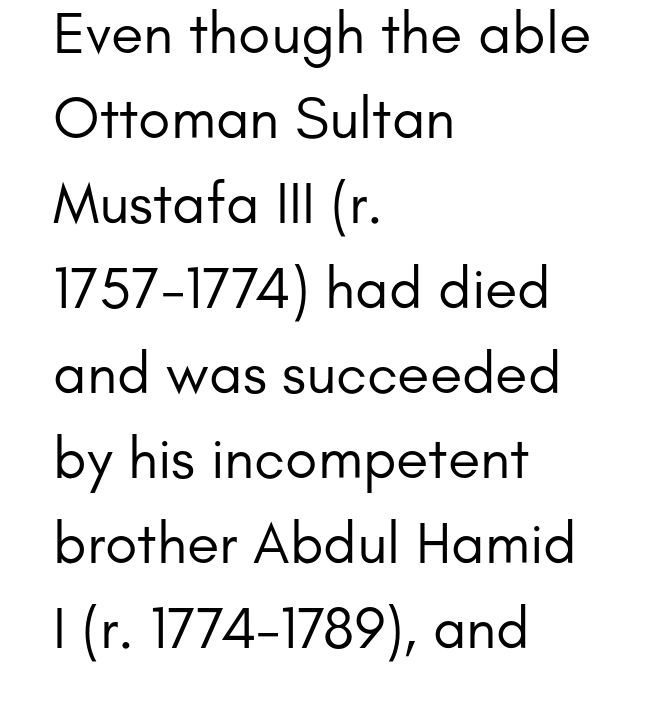
{"serif": "no", "italic": "no", "bold": "no", "weight": "regular", "width": "normal", "stroke_contrast": "low", "x_height": "small", "monospaced": "no", "underline": "no", "align": "left", "line_spacing": "normal", "line_spacing_ratio": 1.44, "letter_spacing": "normal", "letter_spacing_em": 0.0, "glyph_px": 59}
